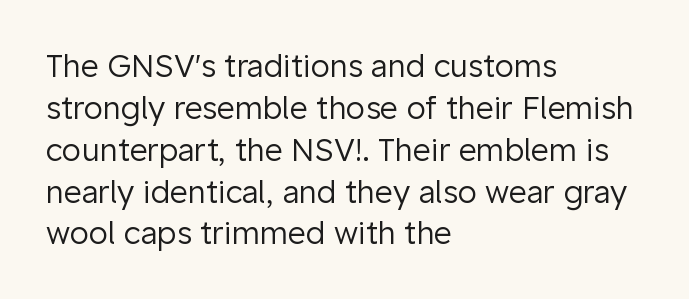
{"serif": "no", "italic": "no", "bold": "no", "weight": "regular", "width": "normal", "stroke_contrast": "low", "x_height": "medium", "monospaced": "no", "underline": "no", "align": "left", "line_spacing": "normal", "line_spacing_ratio": 1.35, "letter_spacing": "normal", "letter_spacing_em": 0.0, "glyph_px": 31}
